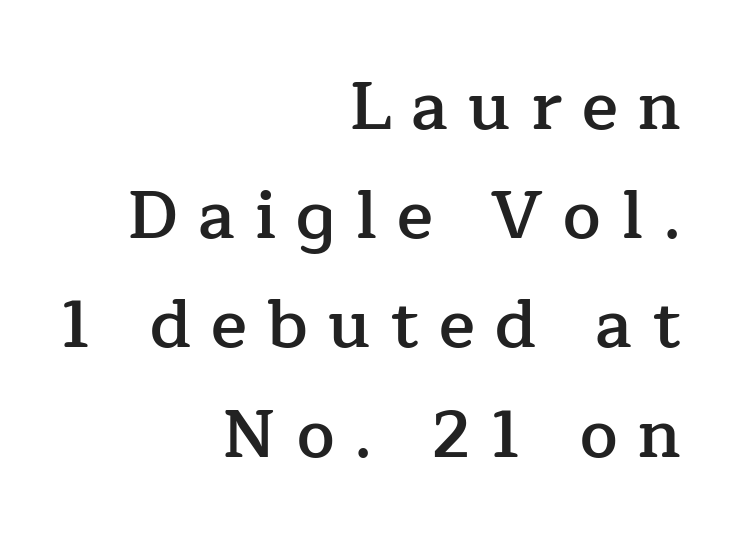
The rag falls on the left side of this text block. A typesetter would call this heavily tracked-out type. This block has exactly the height ordinary leading produces. Decoration check: the copy has no underline. Think of a printed novel: that variable character pitch is what you see here. Does the lettering tilt? It doesn't — this is upright.
